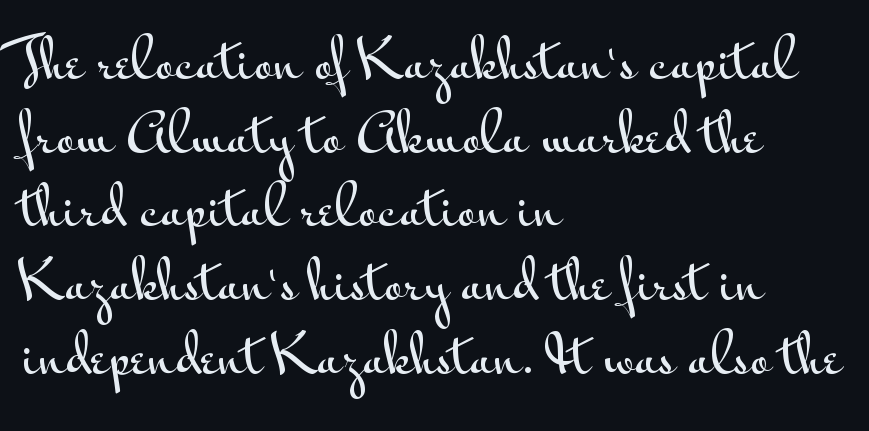
{"serif": "no", "width": "wide", "stroke_contrast": "medium", "x_height": "small", "monospaced": "no", "underline": "no", "align": "left", "line_spacing": "normal", "line_spacing_ratio": 1.39, "letter_spacing": "normal", "letter_spacing_em": 0.0, "glyph_px": 53}
